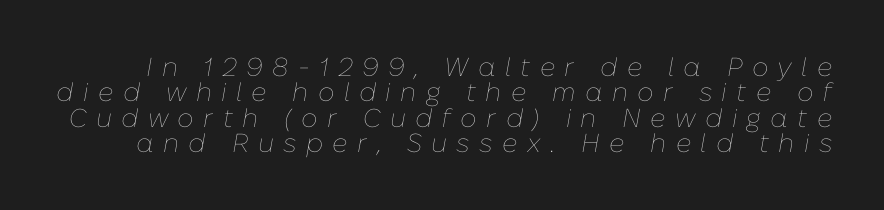
Q: Is the text bold? A: No.
Q: Is the text italic (slanted)? A: Yes, it leans right by about 10 degrees.
Q: Is the text underlined? A: No.
Q: Is the spacing between letters normal or unusually wide? A: Unusually wide.
Q: Is the spacing between lines tight, normal or loose? A: Tight.
